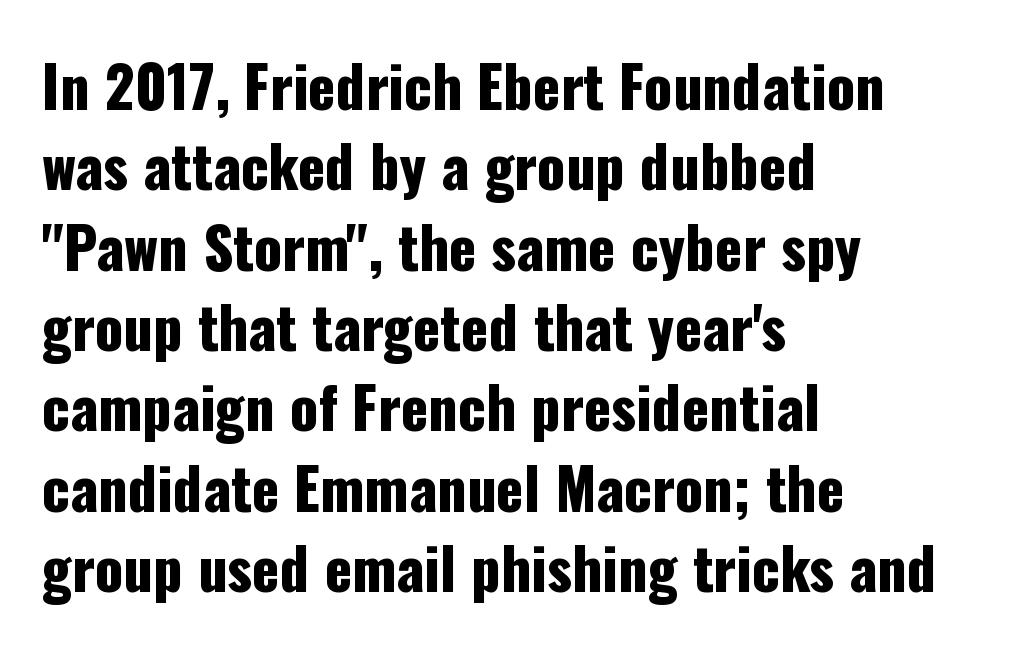
{"serif": "no", "italic": "no", "width": "condensed", "stroke_contrast": "low", "x_height": "medium", "monospaced": "no", "underline": "no", "align": "left", "line_spacing": "normal", "line_spacing_ratio": 1.41, "letter_spacing": "normal", "letter_spacing_em": 0.0, "glyph_px": 57}
